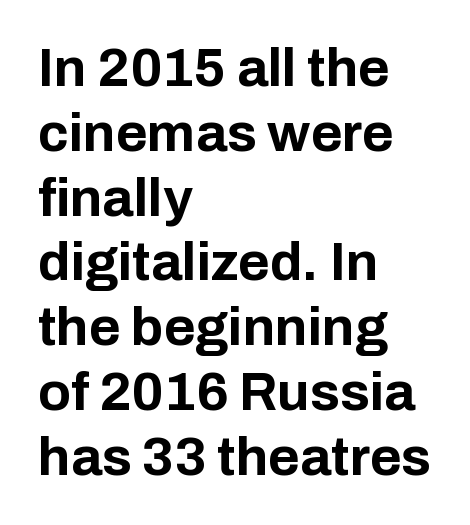
Here the designer chose a conventional face with non-uniform glyph widths. The baseline area is clear. Tracking here is standard; glyphs follow each other at the usual distance. These lines are set flush left with a ragged right edge. The type sits square on the baseline with zero lean. The characters look thick and weighty, a clear bold.
